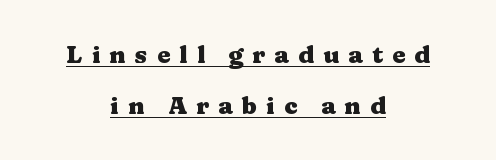
How would I describe the line gaps? Wide and relaxed. As a designer I'd log this as weight 700, bold. Looks like someone drew a line under every word here. One-word summary of the alignment: center.
